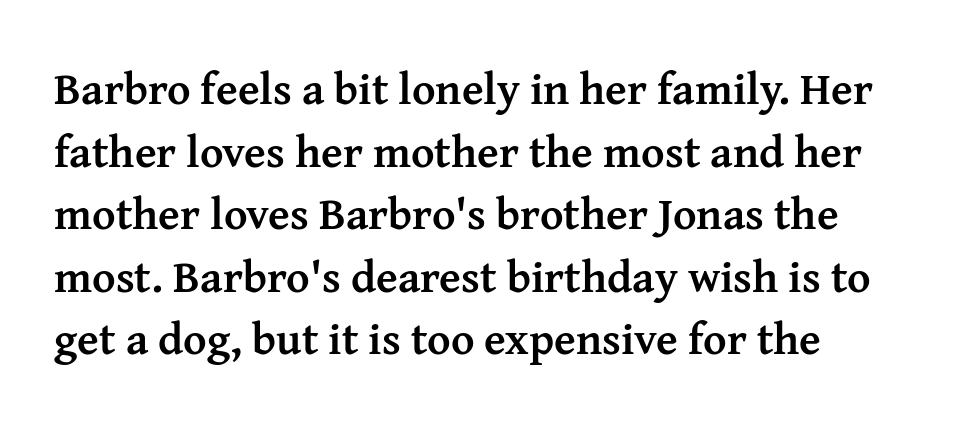
{"serif": "yes", "italic": "no", "bold": "yes", "weight": "semibold", "width": "normal", "stroke_contrast": "medium", "x_height": "medium", "monospaced": "no", "underline": "no", "line_spacing": "normal", "line_spacing_ratio": 1.39, "letter_spacing": "normal", "letter_spacing_em": 0.0, "glyph_px": 45}
